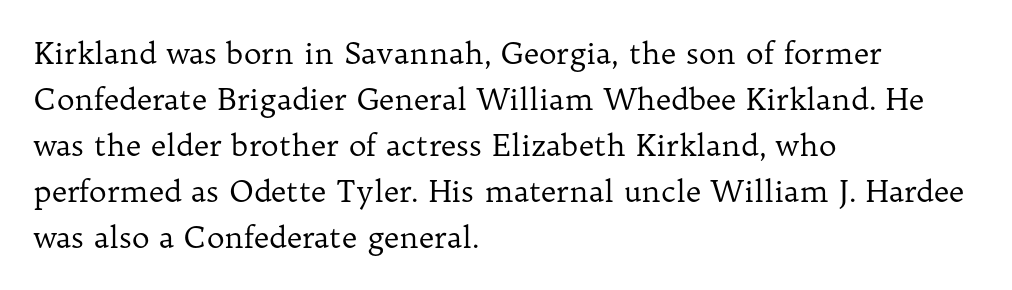
The image shows 30 px regular-weight serif type, upright; set left-aligned, normal line spacing (1.53x), normal letter spacing, not underlined; low stroke contrast and a medium x-height.
